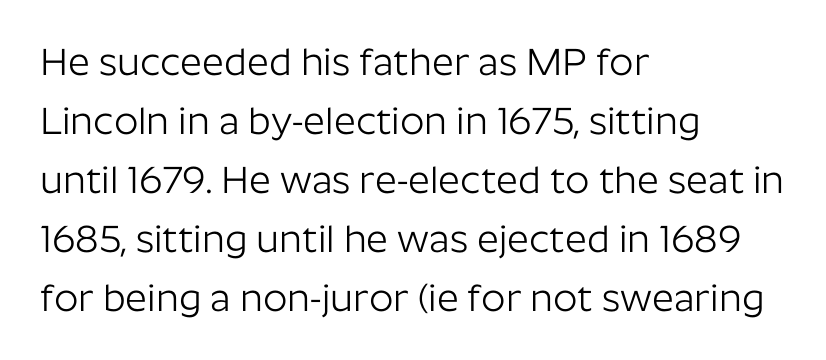
Q: Is the text bold? A: No.
Q: Is the text italic (slanted)? A: No, it is upright.
Q: Is the typeface a serif or a sans-serif typeface? A: Sans-serif.
Q: Is the text underlined? A: No.
Q: How is the paragraph aligned? A: Left-aligned.
Q: Is the spacing between letters normal or unusually wide? A: Normal.
Q: Is the spacing between lines tight, normal or loose? A: Normal.
Q: Width (condensed, normal, or wide)? A: Normal.
Q: Stroke contrast? A: Low.
Q: x-height? A: Medium.
Q: Monospaced? A: No.
